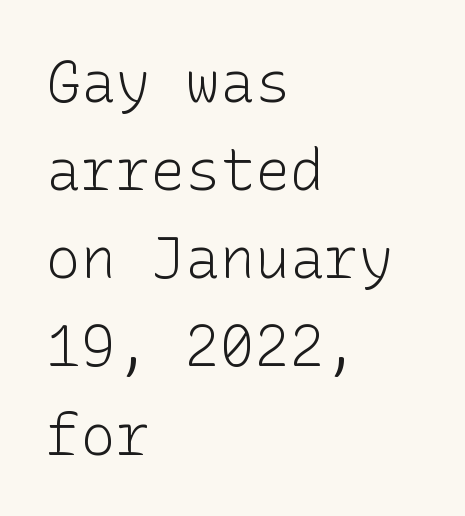
Students, observe: this is what conventionally led text looks like. Do the letters lean? They stand straight. The strip under each line holds only bare page. Line starts are locked; line ends wander. The type family on display is of the sans-serif kind. There is no visible air inserted between adjacent glyphs.
